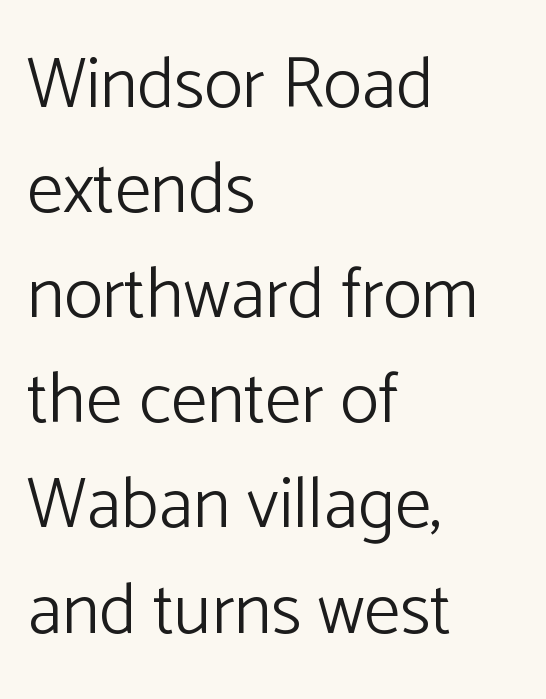
Q: Is the text bold? A: No.
Q: Is the text italic (slanted)? A: No, it is upright.
Q: Is the typeface a serif or a sans-serif typeface? A: Sans-serif.
Q: Is the text underlined? A: No.
Q: How is the paragraph aligned? A: Left-aligned.
Q: Is the spacing between letters normal or unusually wide? A: Normal.
Q: Is the spacing between lines tight, normal or loose? A: Normal.
Q: Width (condensed, normal, or wide)? A: Normal.
Q: Stroke contrast? A: Low.
Q: x-height? A: Medium.
Q: Monospaced? A: No.
